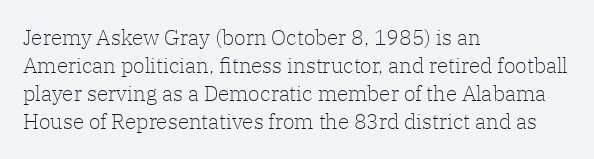
Q: Is the text bold? A: No.
Q: Is the text italic (slanted)? A: No, it is upright.
Q: Is the text underlined? A: No.
Q: How is the paragraph aligned? A: Left-aligned.
Q: Is the spacing between letters normal or unusually wide? A: Normal.
Q: Is the spacing between lines tight, normal or loose? A: Normal.
